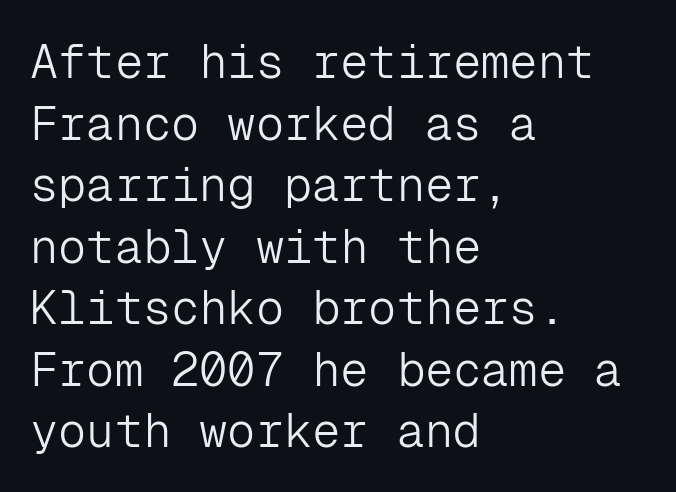
{"serif": "no", "italic": "no", "bold": "no", "weight": "light", "width": "normal", "stroke_contrast": "low", "x_height": "medium", "monospaced": "yes", "underline": "no", "align": "left", "line_spacing": "normal", "line_spacing_ratio": 1.31, "letter_spacing": "normal", "letter_spacing_em": 0.0, "glyph_px": 47}
